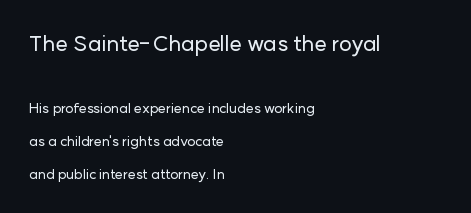
Q: Is the text italic (slanted)? A: No, it is upright.
Q: Is the text underlined? A: No.
Q: How is the paragraph aligned? A: Left-aligned.
Q: Is the spacing between letters normal or unusually wide? A: Normal.
Q: Is the spacing between lines tight, normal or loose? A: Loose.
Q: Which block of text is set in a larger size, the first (top) or the second (bottom)? A: The first (top) one.
